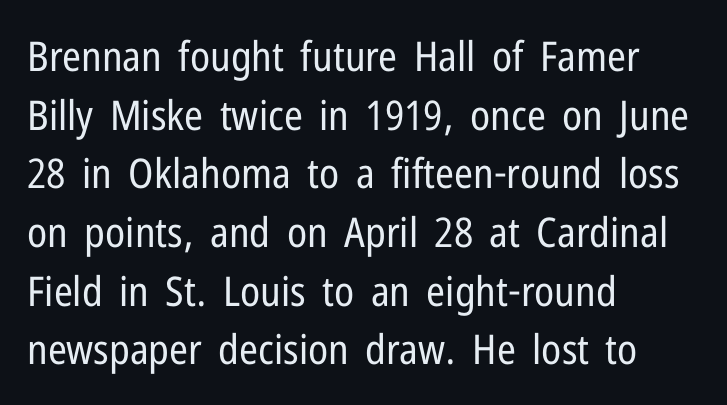
The image shows 41 px regular-weight, condensed sans-serif type, upright; set left-aligned, normal line spacing (1.43x), normal letter spacing, not underlined; low stroke contrast and a medium x-height.
